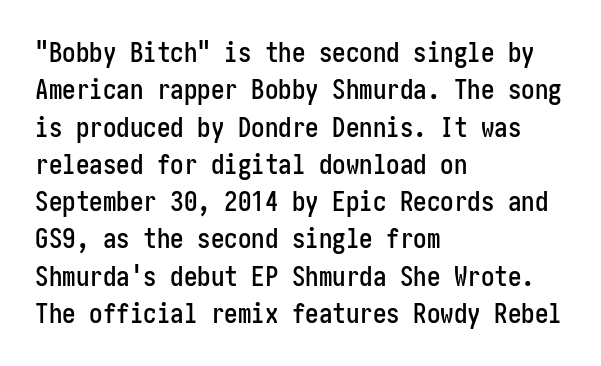
Q: Is the text italic (slanted)? A: No, it is upright.
Q: Is the text underlined? A: No.
Q: How is the paragraph aligned? A: Left-aligned.
Q: Is the spacing between letters normal or unusually wide? A: Normal.
Q: Is the spacing between lines tight, normal or loose? A: Normal.
